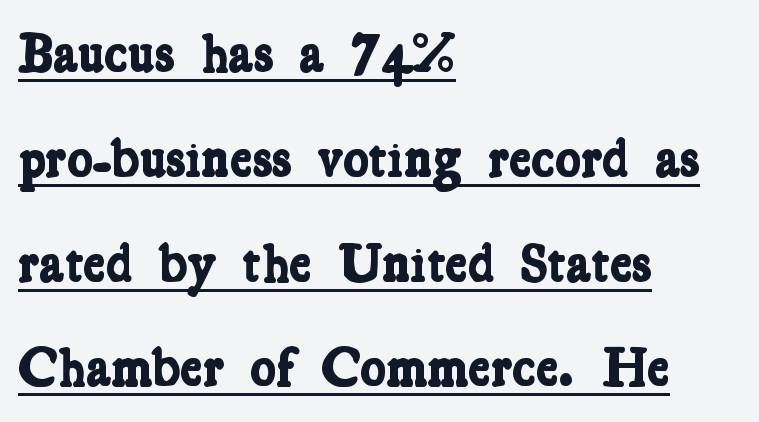
{"serif": "yes", "bold": "yes", "weight": "bold", "width": "condensed", "stroke_contrast": "low", "x_height": "medium", "monospaced": "no", "underline": "yes", "align": "left", "line_spacing": "loose", "line_spacing_ratio": 1.94, "letter_spacing": "normal", "letter_spacing_em": 0.0, "glyph_px": 54}
